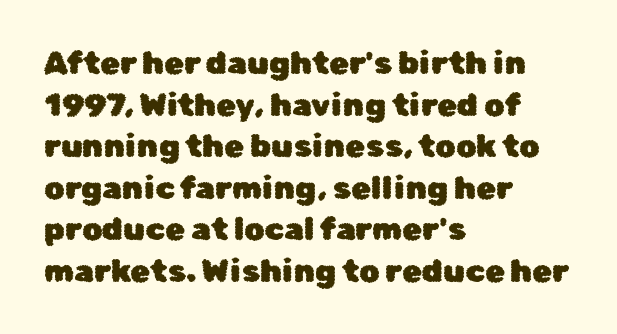
These lines were composed using upright roman letters. The horizontal fit of the characters is conventional and even. The rows are spaced the way most documents space them. Rule under the text: the space is simply empty. This sample has the flowing, uneven cadence of proportional lettering.
